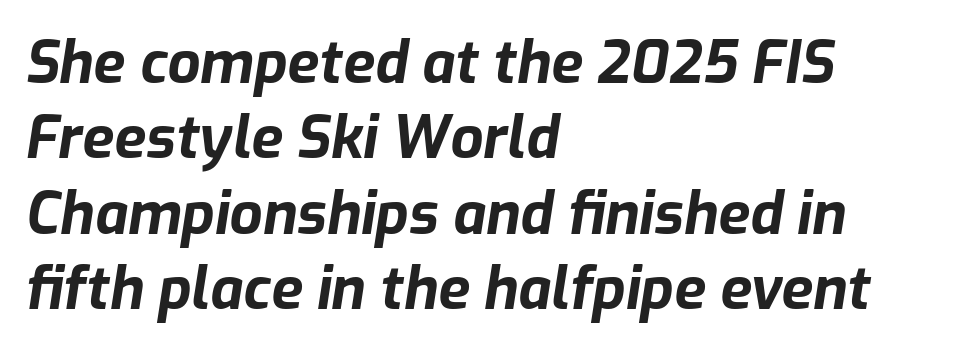
When letters slant like this, we call the style italic. A dark, heavy texture on the line: the type is bold. Visually the block forms a straight wall on the left and a jagged coastline on the right. You could call the tracking neutral — neither tight nor loose. Underline: absent. The block of text has a typical density, with ordinary space between rows.
